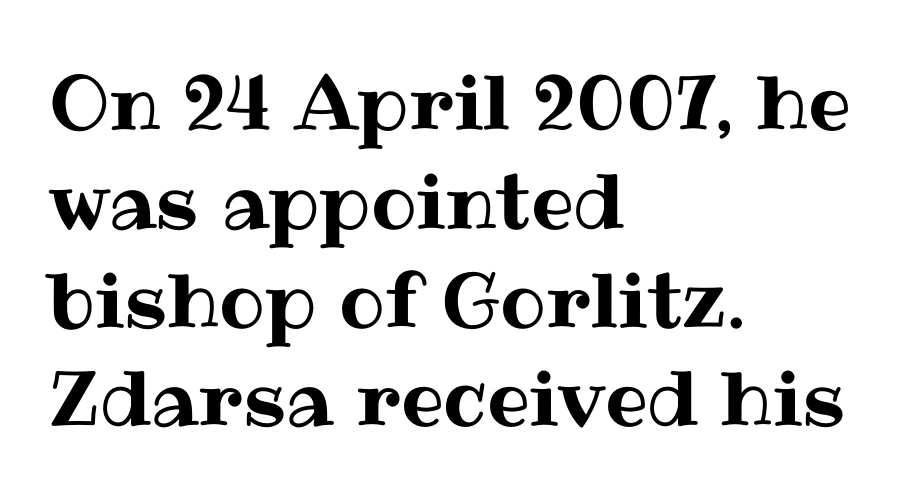
Each letter keeps its own natural width here, so spacing adapts to shape. Visually the block forms a straight wall on the left and a jagged coastline on the right. Quick note: not italic, upright. Reading down the column, the eye jumps a familiar distance to each next line. Honestly, the letter spacing is just normal — you wouldn't notice it.
